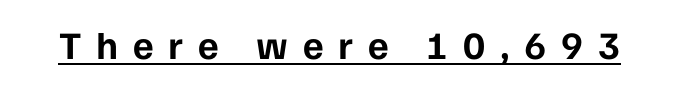
The image shows 39 px bold sans-serif type, upright; set unusually wide letter spacing (+0.38 em), underlined; low stroke contrast and a medium x-height.
